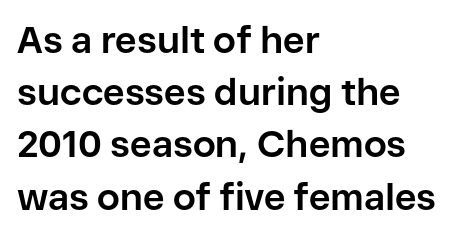
The image shows 37 px bold sans-serif type, upright; set left-aligned, normal line spacing (1.41x), normal letter spacing, not underlined; low stroke contrast and a medium x-height.
